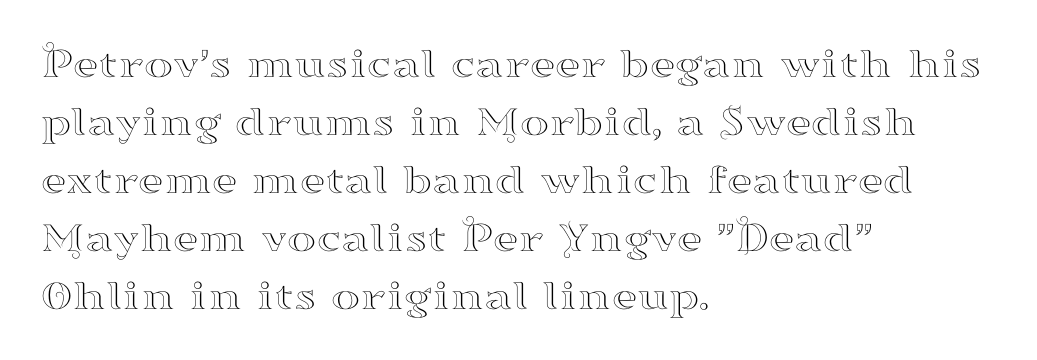
Q: Is the text italic (slanted)? A: No, it is upright.
Q: Is the typeface a serif or a sans-serif typeface? A: Serif.
Q: Is the text underlined? A: No.
Q: How is the paragraph aligned? A: Left-aligned.
Q: Is the spacing between letters normal or unusually wide? A: Normal.
Q: Is the spacing between lines tight, normal or loose? A: Normal.
Q: Width (condensed, normal, or wide)? A: Wide.
Q: Stroke contrast? A: High.
Q: x-height? A: Small.
Q: Monospaced? A: No.
